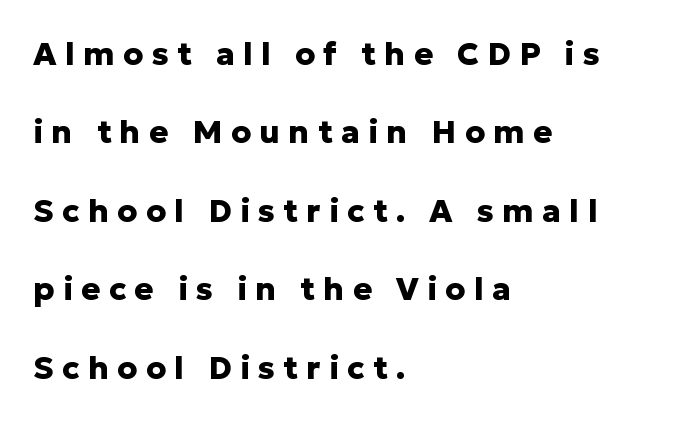
The image shows 32 px heavy sans-serif type, upright; set left-aligned, loose line spacing (2.45x), unusually wide letter spacing (+0.26 em), not underlined; low stroke contrast and a medium x-height.
